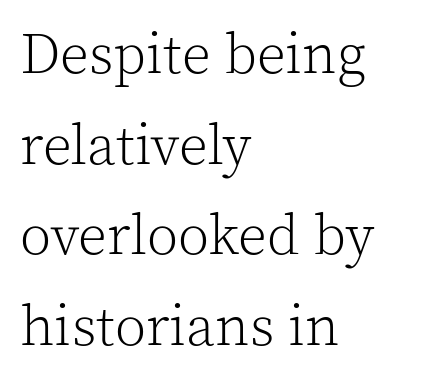
On a weight scale, this lands at 450 or below. Here the designer chose a conventional face with non-uniform glyph widths. This is roman type, the default non-slanted kind. The specimen omits any rule beneath the text block's lines. Rows of type keep a routine distance in the vertical direction.
